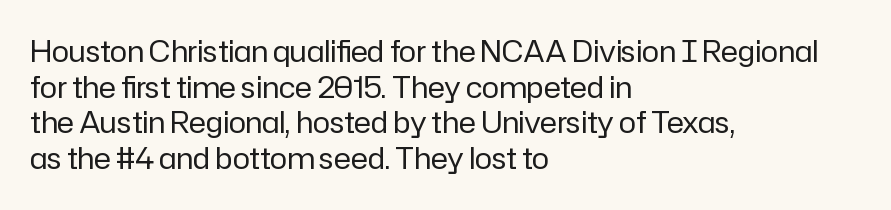
Q: Is the text bold? A: No.
Q: Is the text italic (slanted)? A: No, it is upright.
Q: Is the typeface a serif or a sans-serif typeface? A: Sans-serif.
Q: Is the text underlined? A: No.
Q: How is the paragraph aligned? A: Left-aligned.
Q: Is the spacing between letters normal or unusually wide? A: Normal.
Q: Width (condensed, normal, or wide)? A: Normal.
Q: Stroke contrast? A: Low.
Q: x-height? A: Medium.
Q: Monospaced? A: No.
